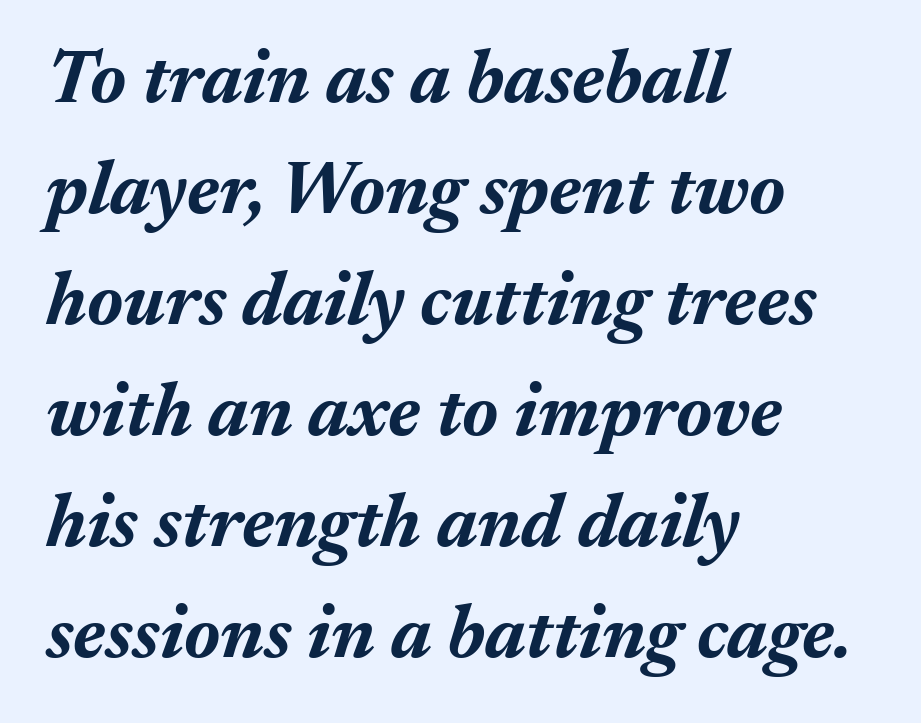
{"italic": "yes", "lean": "right", "slant_degrees": 17, "bold": "yes", "weight": "bold", "width": "normal", "stroke_contrast": "medium", "x_height": "medium", "monospaced": "no", "underline": "no", "align": "left", "line_spacing": "normal", "line_spacing_ratio": 1.48, "letter_spacing": "normal", "letter_spacing_em": 0.0, "glyph_px": 75}
